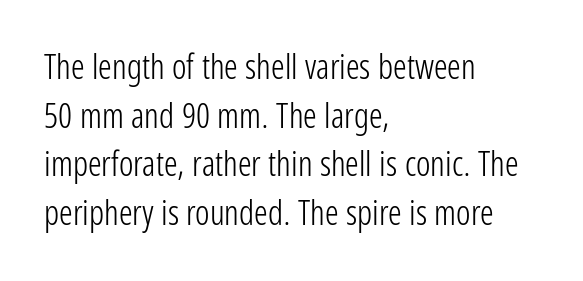
The image shows 34 px light, condensed sans-serif type, upright; set left-aligned, normal line spacing (1.43x), normal letter spacing, not underlined; low stroke contrast and a medium x-height.
